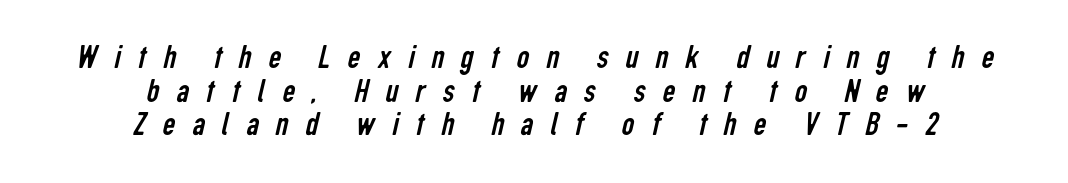
The image shows 35 px regular-weight, condensed sans-serif type; set centered, tight line spacing (0.96x), unusually wide letter spacing (+0.49 em), not underlined; low stroke contrast and a medium x-height.
